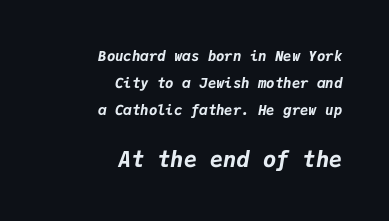
This rendering leaves character spacing at its baseline value. The whole block is typeset with a tilt. Regarding leading, the lines here are spaced well apart. Does the weight exceed regular? Yes, all the way to bold. In this sample the second text group is rendered at the bigger scale. Horizontal alignment here is rightward, an uncommon choice for prose.
